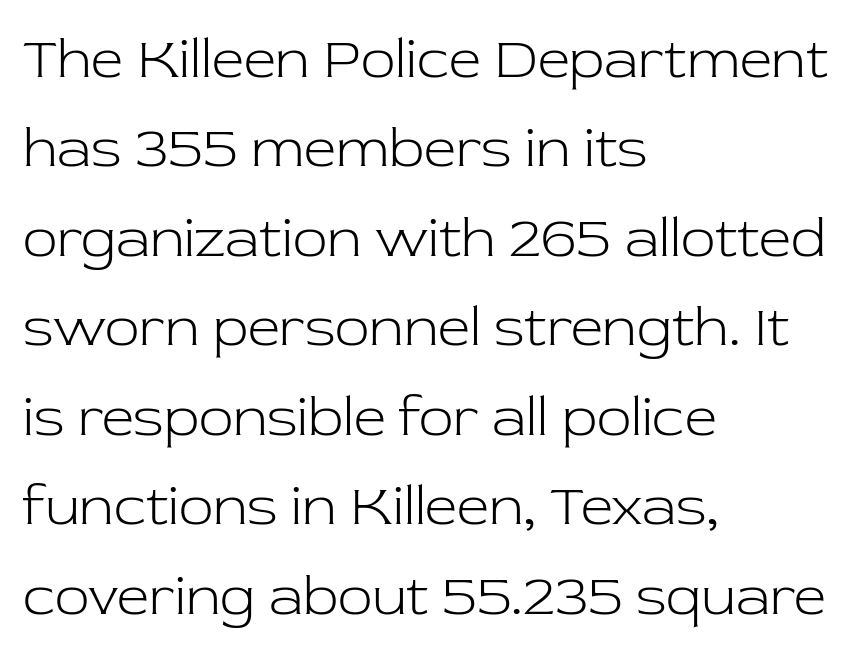
The image shows 57 px light serif type, upright; set left-aligned, normal line spacing (1.57x), normal letter spacing, not underlined; low stroke contrast and a medium x-height.
